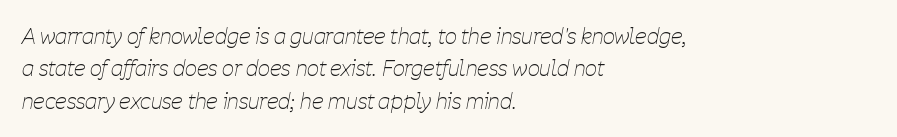
{"italic": "yes", "lean": "right", "slant_degrees": 11, "bold": "no", "underline": "no", "align": "left", "line_spacing": "normal", "line_spacing_ratio": 1.54, "letter_spacing": "normal", "letter_spacing_em": 0.0, "glyph_px": 21}
